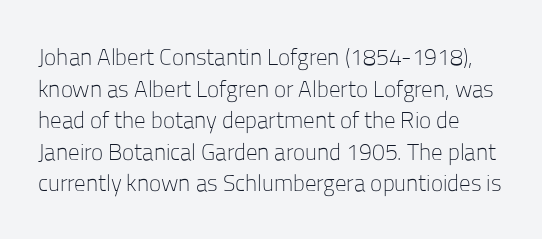
The image shows 23 px text type, upright; set normal line spacing (1.37x), normal letter spacing, not underlined.
